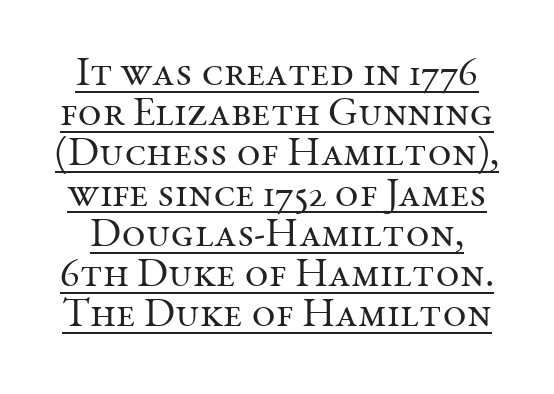
{"serif": "yes", "italic": "no", "bold": "no", "weight": "regular", "width": "normal", "stroke_contrast": "medium", "x_height": "medium", "monospaced": "no", "underline": "yes", "line_spacing": "tight", "line_spacing_ratio": 0.98, "letter_spacing": "normal", "letter_spacing_em": 0.0, "glyph_px": 41}
